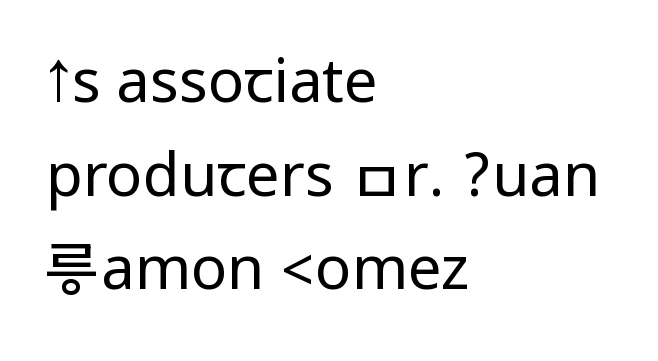
Q: Is the text bold? A: No.
Q: Is the text italic (slanted)? A: No, it is upright.
Q: Is the typeface a serif or a sans-serif typeface? A: Sans-serif.
Q: Is the text underlined? A: No.
Q: How is the paragraph aligned? A: Left-aligned.
Q: Is the spacing between letters normal or unusually wide? A: Normal.
Q: Is the spacing between lines tight, normal or loose? A: Normal.
Q: Width (condensed, normal, or wide)? A: Condensed.
Q: Stroke contrast? A: Low.
